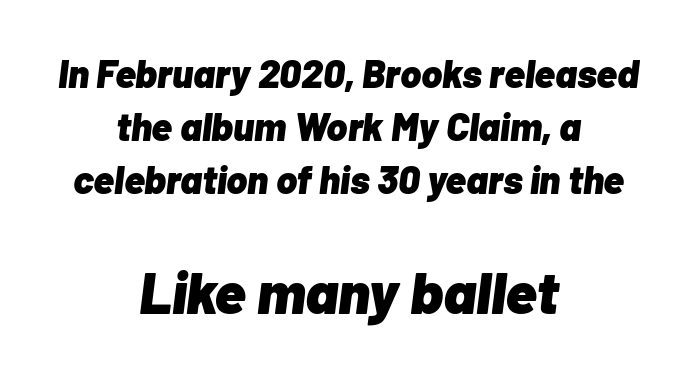
Q: Is the text bold? A: Yes.
Q: Is the text italic (slanted)? A: Yes, it leans right by about 7 degrees.
Q: Is the text underlined? A: No.
Q: How is the paragraph aligned? A: Centered.
Q: Is the spacing between letters normal or unusually wide? A: Normal.
Q: Is the spacing between lines tight, normal or loose? A: Normal.
Q: Which block of text is set in a larger size, the first (top) or the second (bottom)? A: The second (bottom) one.
Q: Width (condensed, normal, or wide)? A: Normal.
Q: Stroke contrast? A: Low.
Q: x-height? A: Medium.
Q: Monospaced? A: No.
